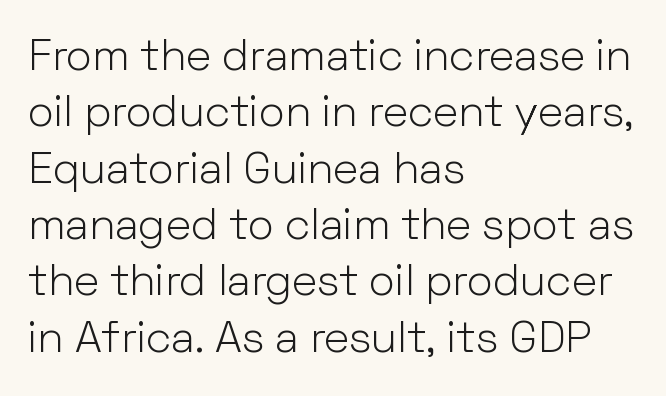
The image shows 44 px light sans-serif type, upright; set left-aligned, normal line spacing (1.28x), normal letter spacing, not underlined; low stroke contrast and a medium x-height.
